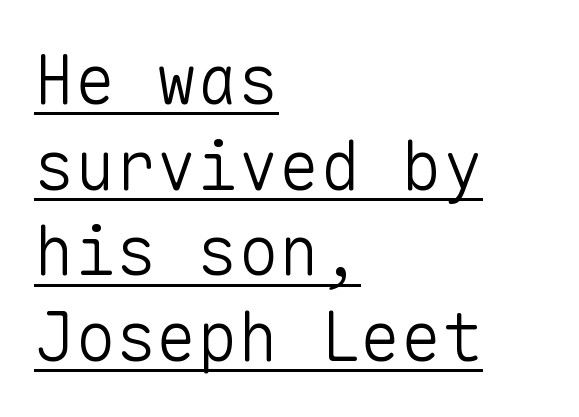
Does the lettering tilt? It doesn't — this is upright. Beneath each row of characters lies a ruled line. This sample has the even, mechanical cadence of fixed-width lettering. The block of text has a typical density, with ordinary space between rows. These lines keep a tight, regular rhythm from letter to letter. In terms of letterform style, serifs are entirely absent.
